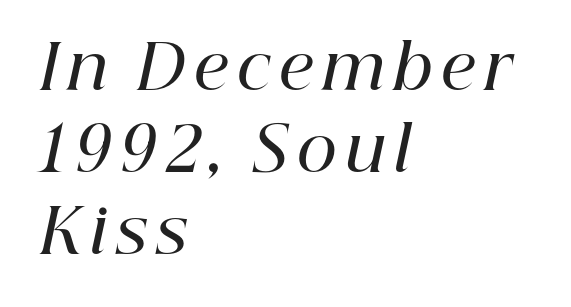
Typeset ragged right — the left edge is the straight one. Underline: absent. Looks like regular typesetting: each glyph gets only the width it needs. Its strokes are somewhat broadened, the hallmark of semibold type. The rows are spaced the way most documents space them. A typesetter would label this face a serif.
